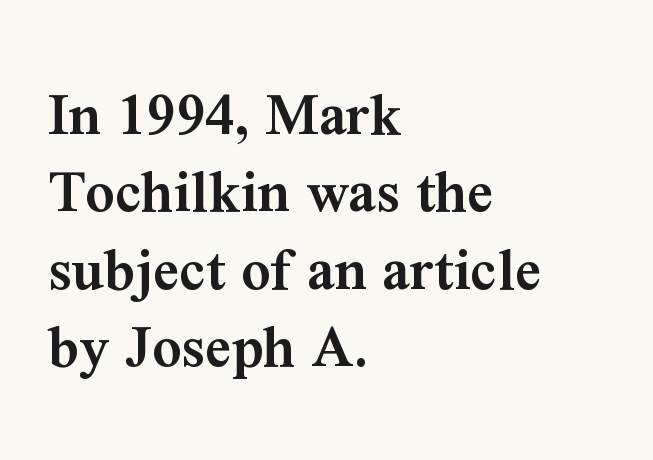
The image shows 64 px semibold serif type, upright; set left-aligned, line spacing 1.21x, normal letter spacing, not underlined; medium stroke contrast and a medium x-height.
